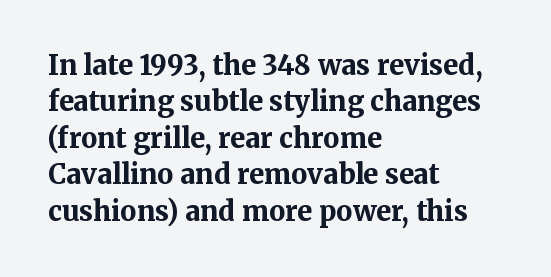
Q: Is the text bold? A: Yes.
Q: Is the text italic (slanted)? A: No, it is upright.
Q: Is the text underlined? A: No.
Q: How is the paragraph aligned? A: Left-aligned.
Q: Is the spacing between letters normal or unusually wide? A: Normal.
Q: Is the spacing between lines tight, normal or loose? A: Normal.
